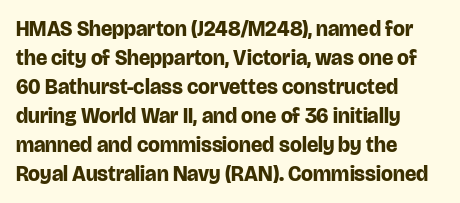
Q: Is the text bold? A: Yes.
Q: Is the text italic (slanted)? A: No, it is upright.
Q: Is the text underlined? A: No.
Q: How is the paragraph aligned? A: Left-aligned.
Q: Is the spacing between letters normal or unusually wide? A: Normal.
Q: Is the spacing between lines tight, normal or loose? A: Normal.
